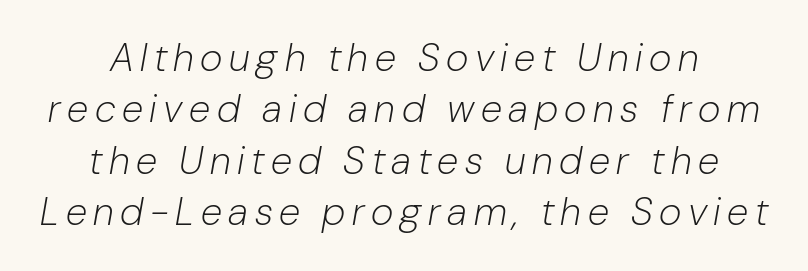
{"italic": "yes", "lean": "right", "slant_degrees": 10, "bold": "no", "weight": "light", "width": "normal", "stroke_contrast": "low", "x_height": "medium", "monospaced": "no", "underline": "no", "align": "center", "line_spacing": "normal", "line_spacing_ratio": 1.32, "glyph_px": 39}
